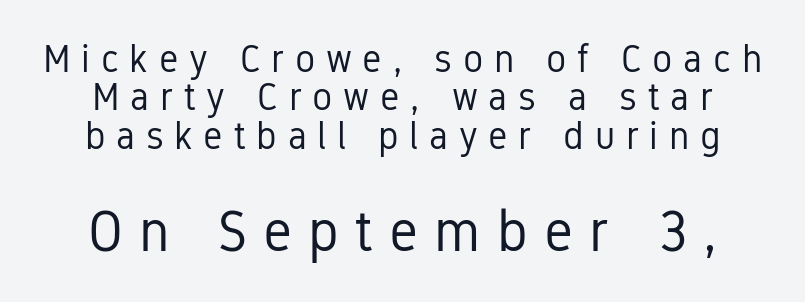
The image shows 57 px regular-weight, condensed sans-serif type, upright; set tight line spacing (1.01x), unusually wide letter spacing (+0.28 em), not underlined; the second (bottom) block is 1.5x larger; low stroke contrast and a medium x-height.
